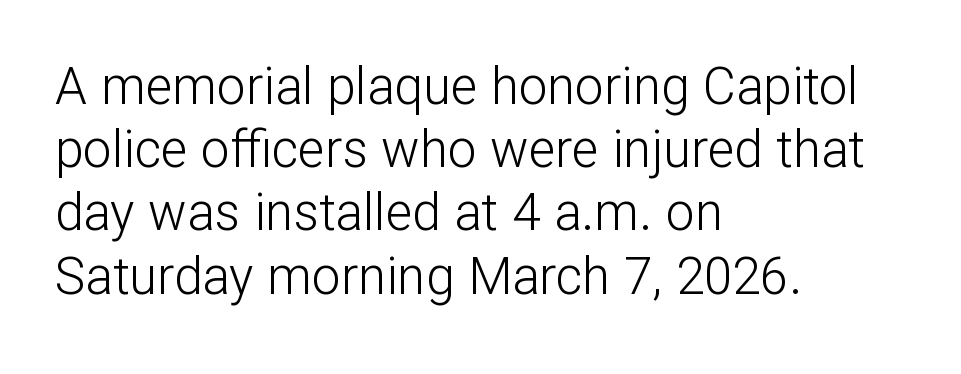
Q: Is the text bold? A: No.
Q: Is the text italic (slanted)? A: No, it is upright.
Q: Is the typeface a serif or a sans-serif typeface? A: Sans-serif.
Q: Is the text underlined? A: No.
Q: How is the paragraph aligned? A: Left-aligned.
Q: Is the spacing between letters normal or unusually wide? A: Normal.
Q: Width (condensed, normal, or wide)? A: Normal.
Q: Stroke contrast? A: Low.
Q: x-height? A: Medium.
Q: Monospaced? A: No.
